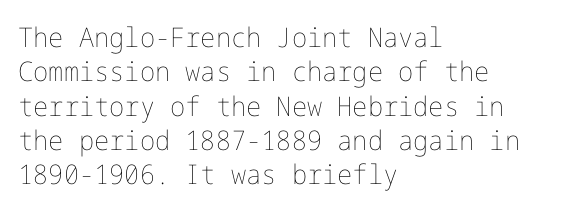
{"italic": "no", "bold": "no", "underline": "no", "align": "left", "line_spacing": "normal", "line_spacing_ratio": 1.27, "letter_spacing": "normal", "letter_spacing_em": 0.0, "glyph_px": 27}
